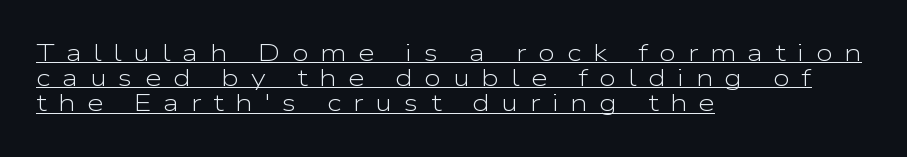
Q: Is the text bold? A: No.
Q: Is the text italic (slanted)? A: No, it is upright.
Q: Is the text underlined? A: Yes.
Q: How is the paragraph aligned? A: Left-aligned.
Q: Is the spacing between letters normal or unusually wide? A: Unusually wide.
Q: Is the spacing between lines tight, normal or loose? A: Tight.
